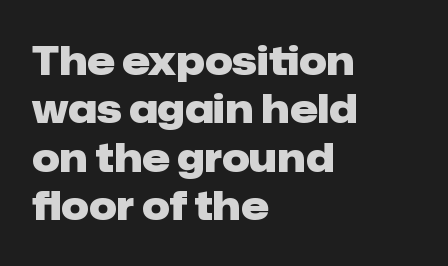
The face used here is proportionally spaced, like ordinary book or web type. Notice how the stems are strictly vertical — no italics here. This is heavy type, rendered in bold. Letterform terminals end flat and unadorned throughout the passage. The text block is weighted toward the left margin, trailing off unevenly rightward. Words appear dense and cohesive because spacing is normal.
